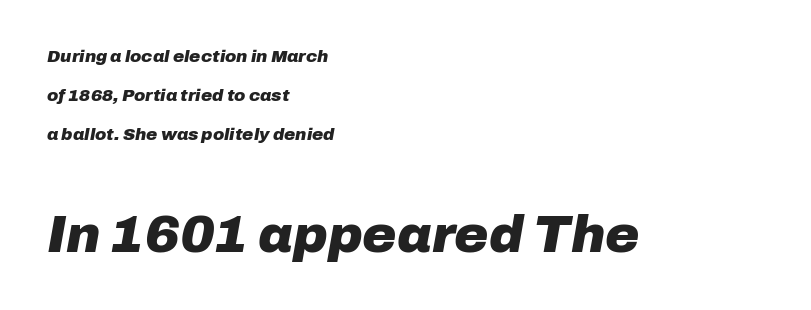
The image shows 52 px heavy type, italic (leaning right); set left-aligned, loose line spacing (2.3x), normal letter spacing, not underlined; the second (bottom) block is 3.06x larger; low stroke contrast and a medium x-height.
